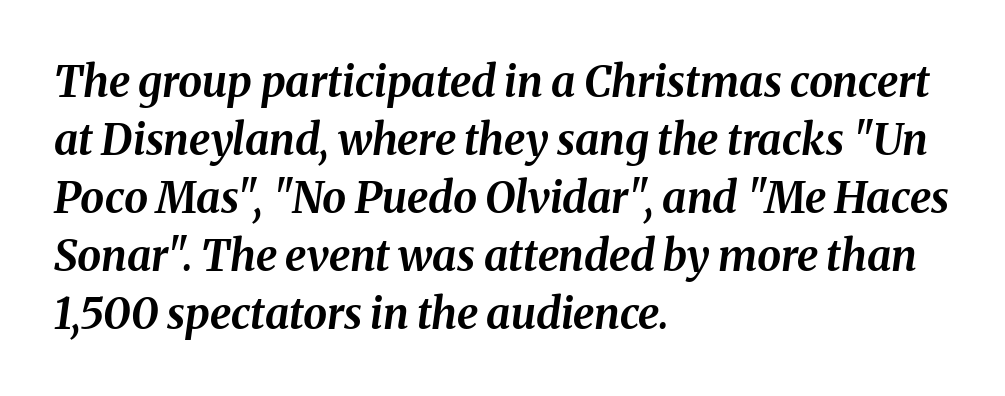
The image shows 43 px bold type, italic (leaning right); set left-aligned, normal line spacing (1.35x), normal letter spacing, not underlined; medium stroke contrast and a medium x-height.
